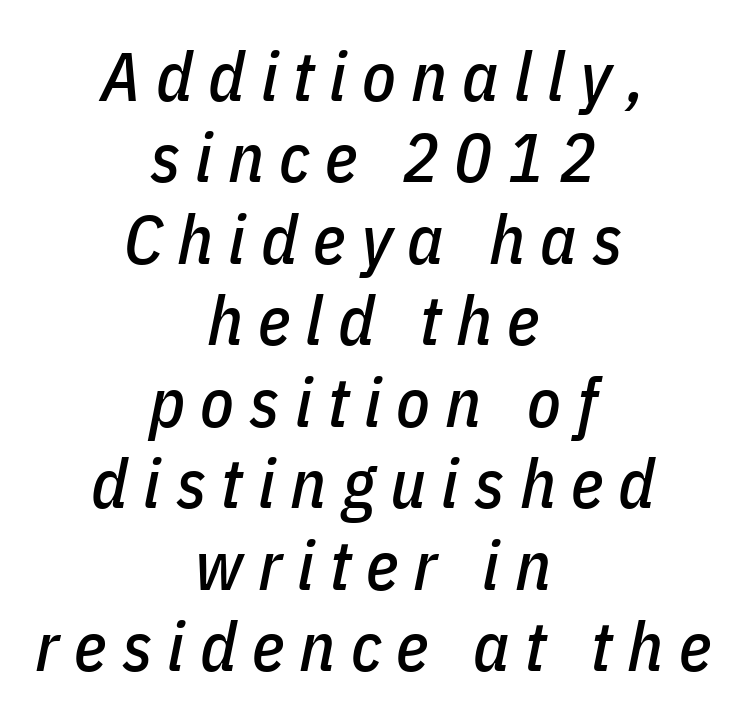
{"italic": "yes", "lean": "right", "slant_degrees": 11, "width": "condensed", "stroke_contrast": "low", "x_height": "medium", "monospaced": "no", "underline": "no", "align": "center", "line_spacing_ratio": 1.18, "letter_spacing": "wide", "letter_spacing_em": 0.22, "glyph_px": 69}
